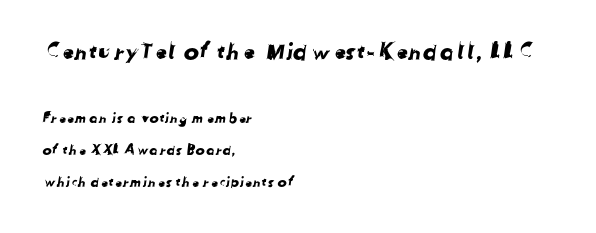
Each row of text sits above clean, open space. The setting favours the left margin, as ordinary paragraphs usually do. Characters follow at the spacing the type designer built in. Look at the glyph heights: the upper group is clearly the bigger setting. Is there much room between lines? Yes — plenty of vertical air separates them.
